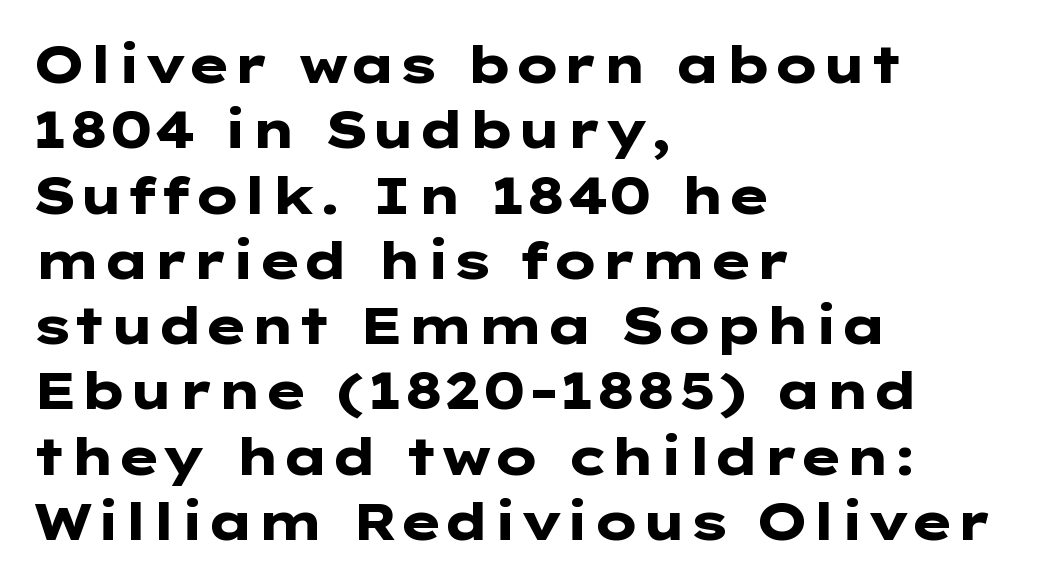
Q: Is the text bold? A: Yes.
Q: Is the text italic (slanted)? A: No, it is upright.
Q: Is the typeface a serif or a sans-serif typeface? A: Sans-serif.
Q: Is the text underlined? A: No.
Q: How is the paragraph aligned? A: Left-aligned.
Q: Is the spacing between letters normal or unusually wide? A: Normal.
Q: Is the spacing between lines tight, normal or loose? A: Normal.
Q: Width (condensed, normal, or wide)? A: Wide.
Q: Stroke contrast? A: Low.
Q: x-height? A: Medium.
